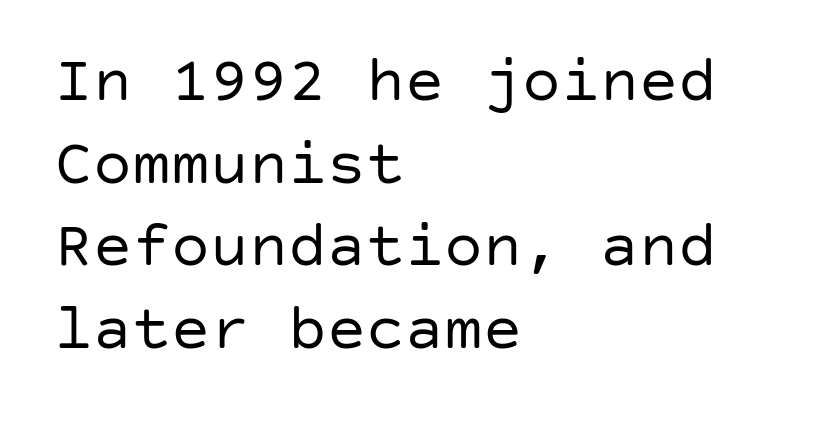
Q: Is the text bold? A: No.
Q: Is the text italic (slanted)? A: No, it is upright.
Q: Is the typeface a serif or a sans-serif typeface? A: Sans-serif.
Q: Is the text underlined? A: No.
Q: How is the paragraph aligned? A: Left-aligned.
Q: Is the spacing between letters normal or unusually wide? A: Normal.
Q: Is the spacing between lines tight, normal or loose? A: Normal.
Q: Width (condensed, normal, or wide)? A: Normal.
Q: Stroke contrast? A: Low.
Q: x-height? A: Large.
